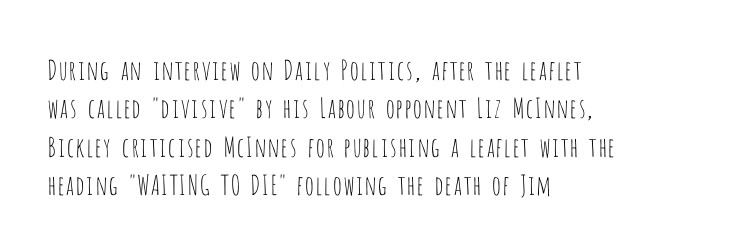
{"italic": "no", "bold": "no", "underline": "no", "align": "left", "line_spacing": "normal", "line_spacing_ratio": 1.42, "letter_spacing": "normal", "letter_spacing_em": 0.0, "glyph_px": 27}
